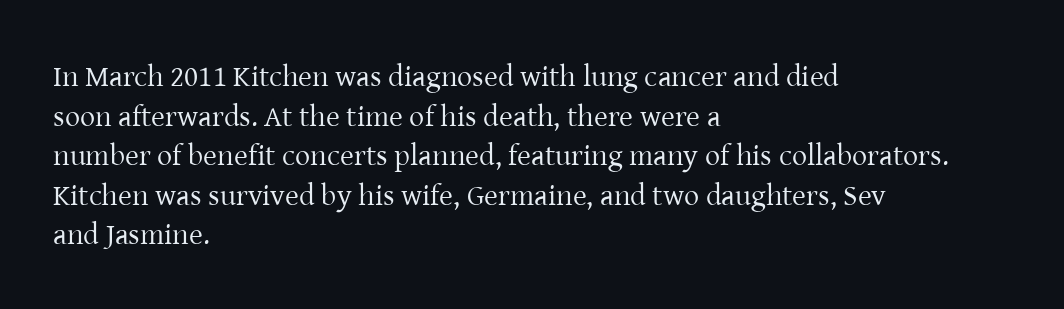
Ascenders rise straight up at ninety degrees. This block has exactly the height ordinary leading produces. Compared with typical body copy, the letter spacing here is the same. The strokes carry an ordinary text weight at most.
